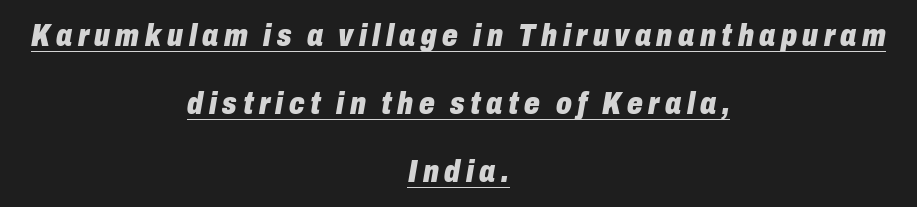
The image shows 31 px heavy, condensed type, italic (leaning right); set centered, loose line spacing (2.19x), underlined; low stroke contrast and a medium x-height.
